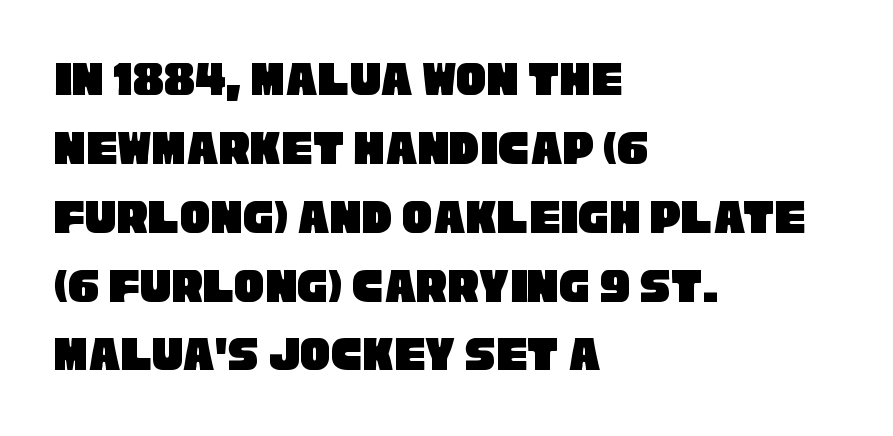
Q: Is the typeface a serif or a sans-serif typeface? A: Sans-serif.
Q: Is the text underlined? A: No.
Q: How is the paragraph aligned? A: Left-aligned.
Q: Is the spacing between letters normal or unusually wide? A: Normal.
Q: Is the spacing between lines tight, normal or loose? A: Normal.
Q: Width (condensed, normal, or wide)? A: Condensed.
Q: Stroke contrast? A: Low.
Q: x-height? A: Large.
Q: Monospaced? A: No.
